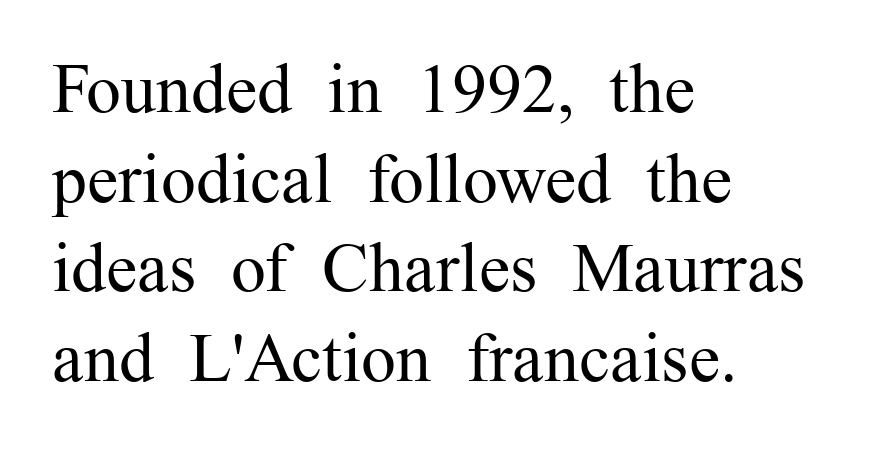
Examine the stroke ends and you'll spot serifs. Nothing unusual about the tracking: characters are spaced as the font intends. Character widths vary here, with narrow letters taking less room than wide ones. The typeface has the unassuming heft of standard copy or less. A bare baseline throughout the passage. One glance says typical: line gaps are just what's usual.
